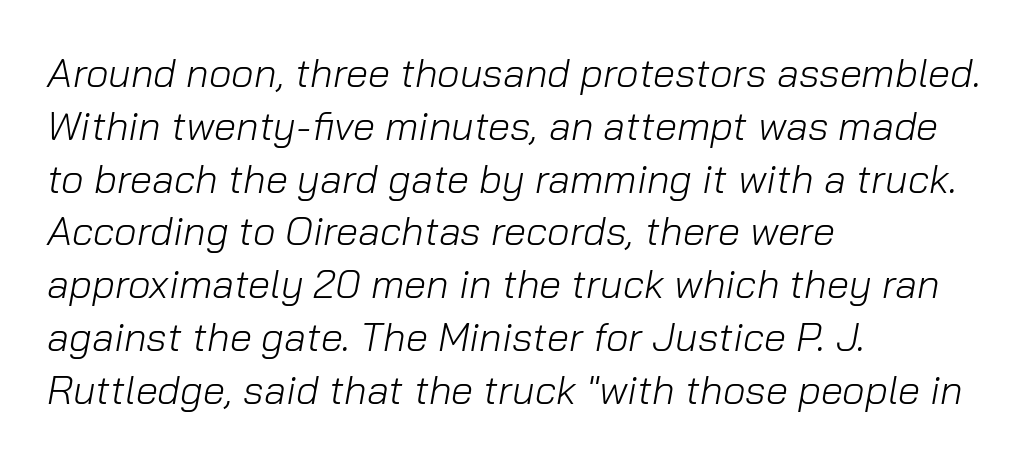
The image shows 40 px light type, italic (leaning right); set left-aligned, normal line spacing (1.32x), normal letter spacing, not underlined; low stroke contrast and a medium x-height.
